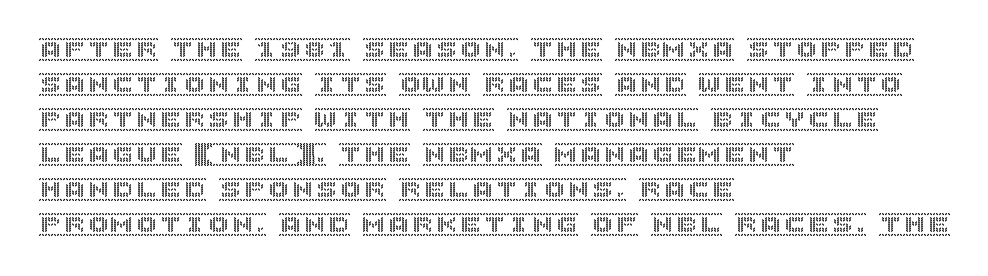
Style check: upright. The designer left line spacing at the default. Casual observation: everything's shoved over to the left. Tracking here is standard; glyphs follow each other at the usual distance. The foot of each line stays bare and open.
